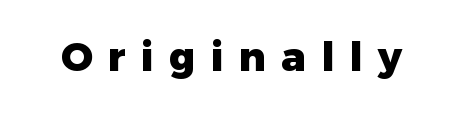
Is this a fixed-width face? No — the glyphs have proportional, varying widths. What weight is shown? A full bold with thick strokes. There is plenty of visible air inserted between adjacent glyphs. Italic: no, the glyphs are upright roman. Type without underlining. Classification — sans serif.
